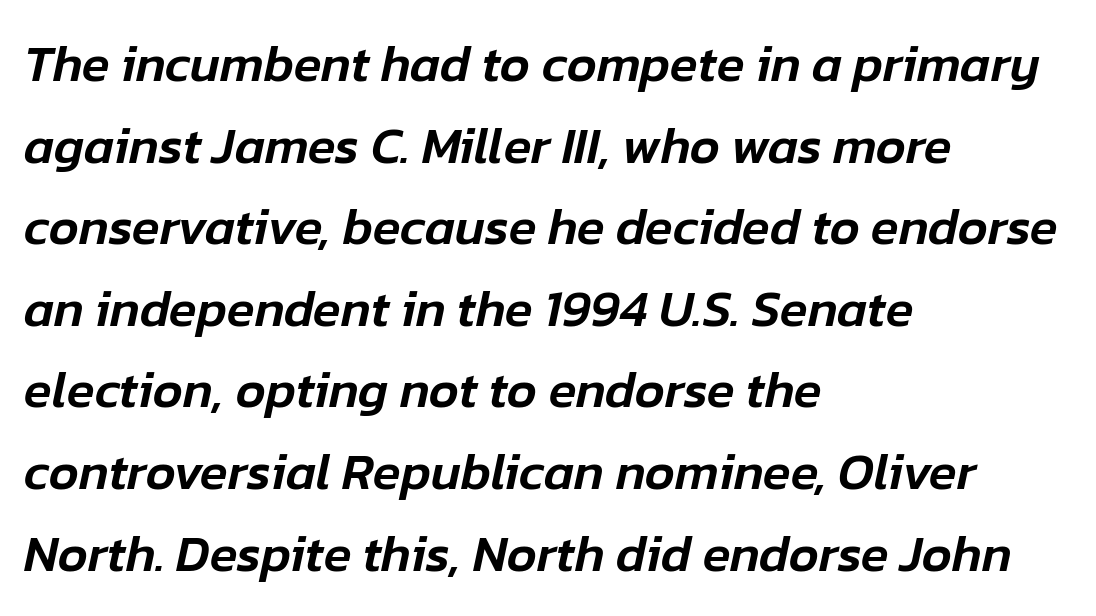
{"italic": "yes", "lean": "right", "slant_degrees": 12, "width": "normal", "stroke_contrast": "low", "x_height": "medium", "monospaced": "no", "underline": "no", "align": "left", "line_spacing": "normal", "line_spacing_ratio": 1.6, "letter_spacing": "normal", "letter_spacing_em": 0.0, "glyph_px": 51}
